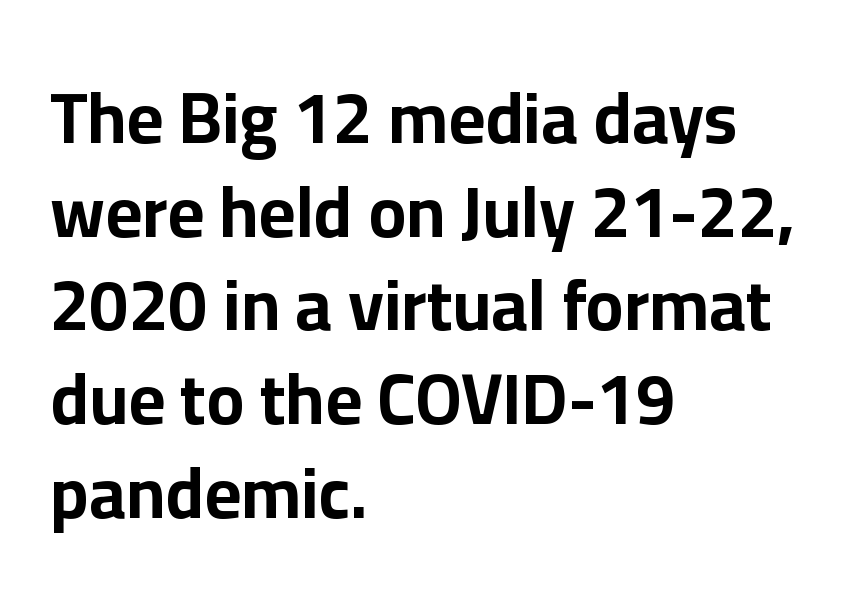
The image shows 71 px bold sans-serif type, upright; set left-aligned, normal line spacing (1.32x), normal letter spacing, not underlined; low stroke contrast and a medium x-height.
